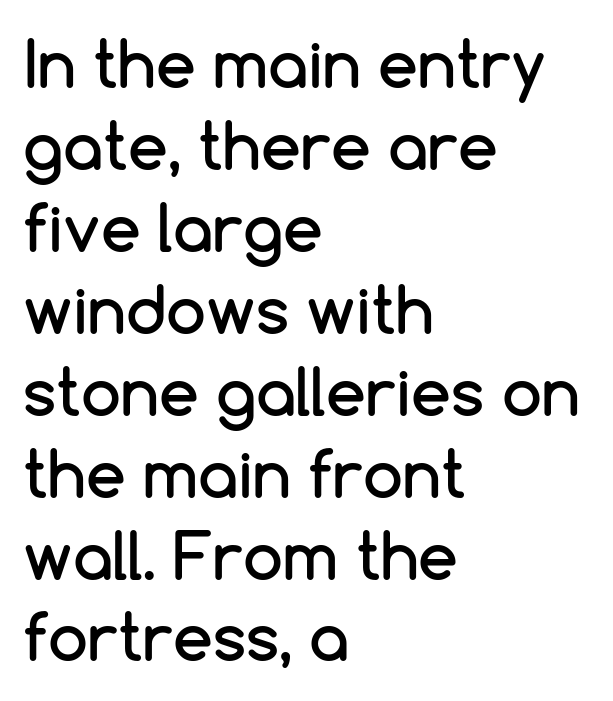
The image shows 64 px sans-serif type, upright; set left-aligned, normal line spacing (1.28x), normal letter spacing, not underlined; low stroke contrast and a medium x-height.
